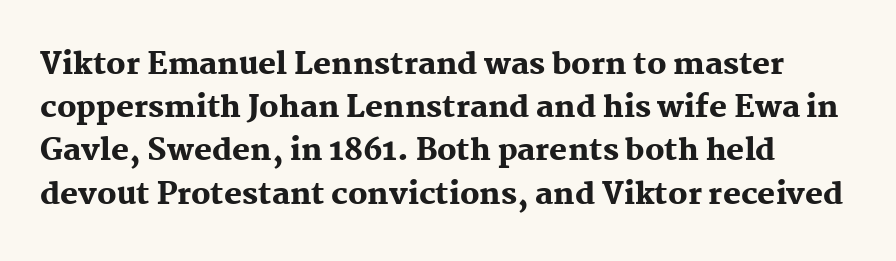
The image shows 30 px heavy serif type, upright; set normal line spacing (1.44x), normal letter spacing, not underlined; medium stroke contrast and a medium x-height.
